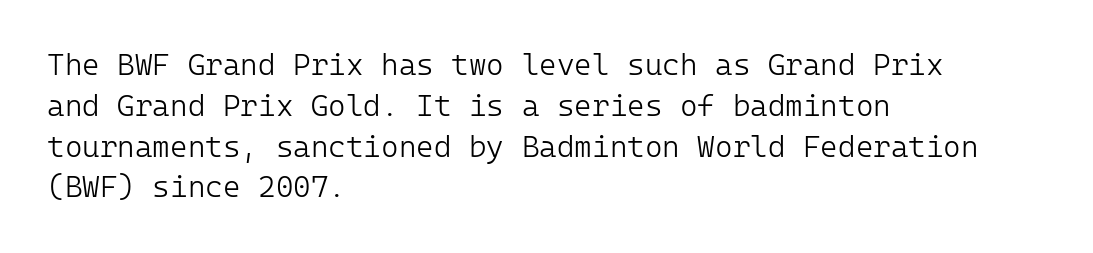
The image shows 30 px light sans-serif type, upright; set left-aligned, normal line spacing (1.36x), normal letter spacing, not underlined; low stroke contrast and a medium x-height.
